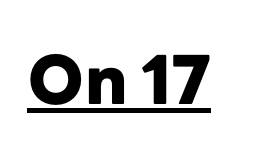
{"serif": "no", "italic": "no", "bold": "yes", "weight": "heavy", "width": "normal", "stroke_contrast": "low", "x_height": "medium", "monospaced": "no", "underline": "yes", "letter_spacing": "normal", "letter_spacing_em": 0.0, "glyph_px": 67}
